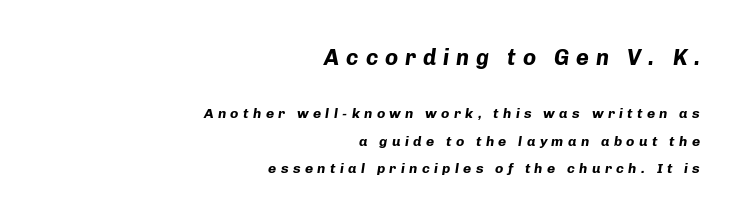
Q: Is the text bold? A: Yes.
Q: Is the text italic (slanted)? A: Yes, it leans right by about 8 degrees.
Q: Is the text underlined? A: No.
Q: How is the paragraph aligned? A: Right-aligned.
Q: Is the spacing between letters normal or unusually wide? A: Unusually wide.
Q: Is the spacing between lines tight, normal or loose? A: Loose.
Q: Which block of text is set in a larger size, the first (top) or the second (bottom)? A: The first (top) one.
